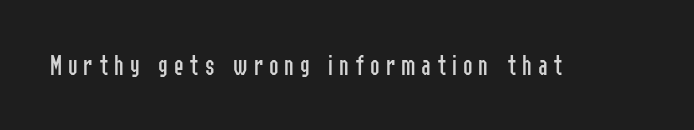
These lines are rendered in a variable-pitch font. The gap between lines stays unmarked. Posture: straight, roman, zero tilt. Observe the wide spacing: letters keep a clear distance from each other. The font is comparable to plain body text, perhaps lighter. Serif or sans? Sans — the stroke terminals are bare.
